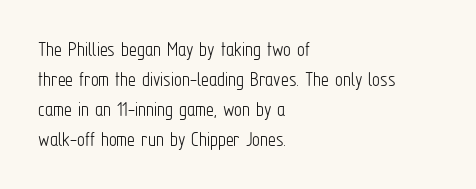
The image shows 22 px text type, upright; set left-aligned, normal line spacing (1.37x), normal letter spacing, not underlined.
